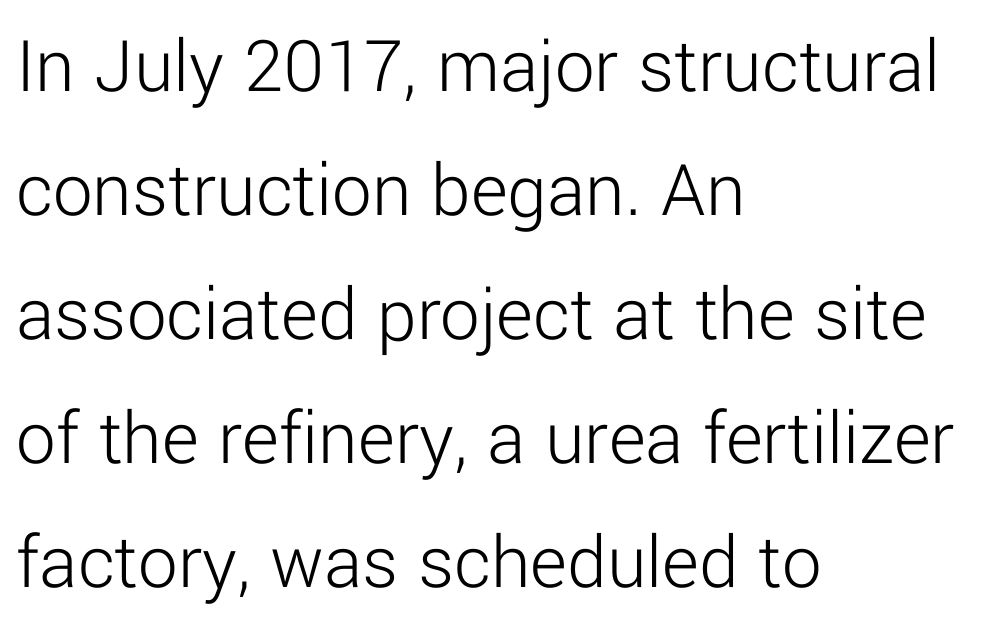
{"serif": "no", "italic": "no", "bold": "no", "weight": "light", "width": "normal", "stroke_contrast": "low", "x_height": "medium", "monospaced": "no", "underline": "no", "align": "left", "line_spacing": "normal", "line_spacing_ratio": 1.57, "letter_spacing": "normal", "letter_spacing_em": 0.0, "glyph_px": 79}
